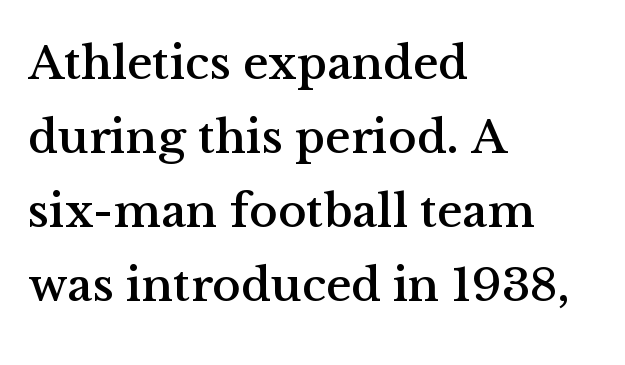
Q: Is the text italic (slanted)? A: No, it is upright.
Q: Is the typeface a serif or a sans-serif typeface? A: Serif.
Q: Is the text underlined? A: No.
Q: How is the paragraph aligned? A: Left-aligned.
Q: Is the spacing between letters normal or unusually wide? A: Normal.
Q: Is the spacing between lines tight, normal or loose? A: Normal.
Q: Width (condensed, normal, or wide)? A: Normal.
Q: Stroke contrast? A: Medium.
Q: x-height? A: Medium.
Q: Monospaced? A: No.
